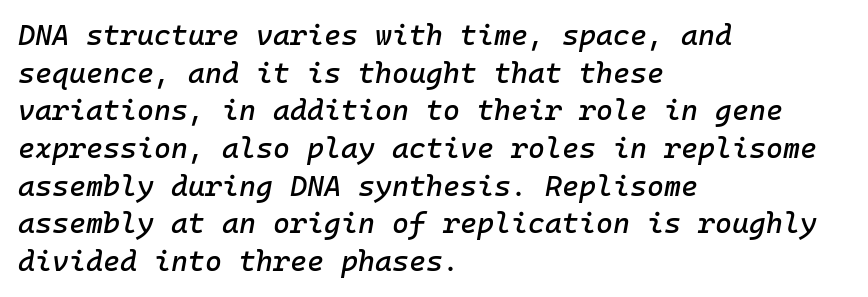
The lettering tilts uniformly, giving the passage an italic look. Each letter, wide or thin by design, is forced into the same width here. Baseline-to-baseline distance is the conventional proportion of letter height. Line starts are locked; line ends wander. Glance below the letters and you will spot only blank space.
